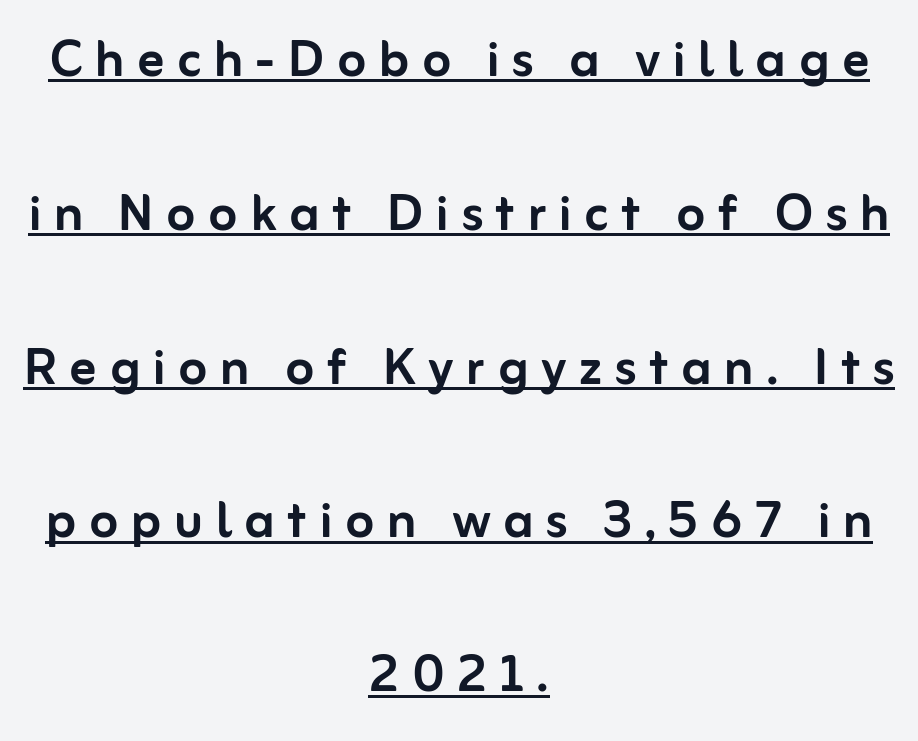
The image shows 66 px sans-serif type, upright; set centered, loose line spacing (2.33x), underlined; low stroke contrast and a medium x-height.
